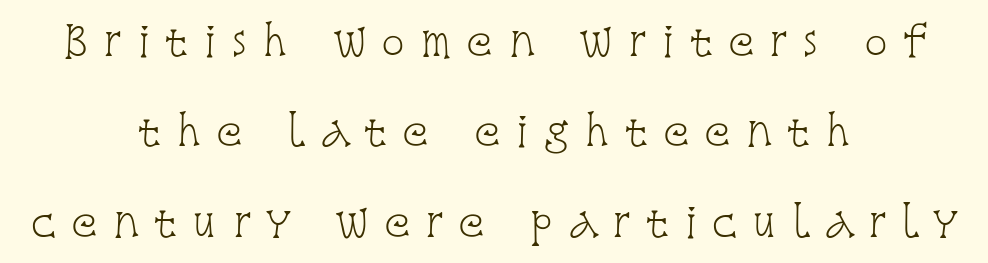
You could not count columns in this text — the font is proportionally spaced. The baseline area is clear. Leading: increased. Rendered with straight, roman letterforms. Students, note that the glyphs here are deliberately spaced far apart.
